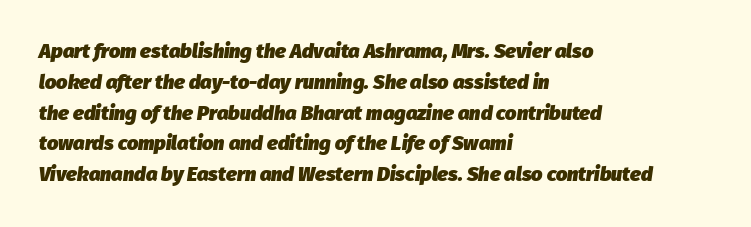
The image shows 20 px bold type, italic (leaning right); set left-aligned, normal line spacing (1.54x), normal letter spacing, not underlined.
